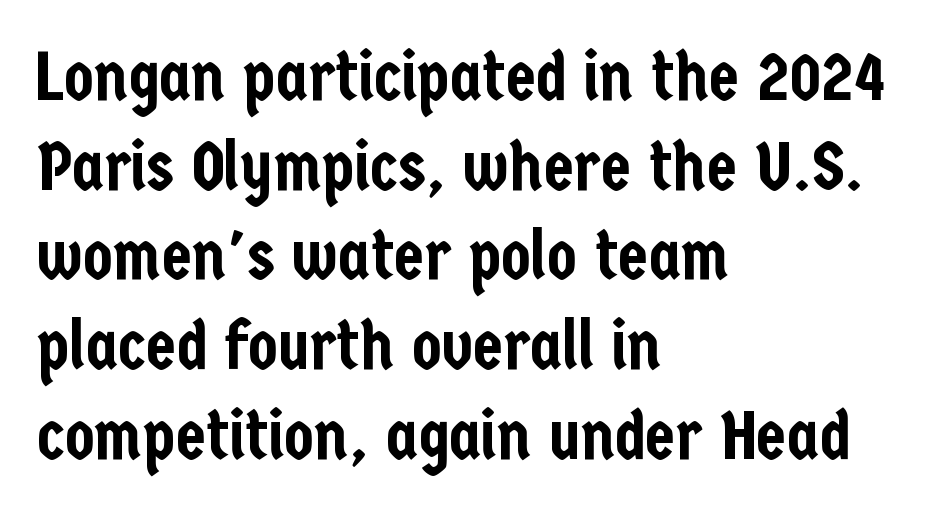
{"serif": "no", "italic": "no", "width": "condensed", "stroke_contrast": "low", "x_height": "medium", "monospaced": "no", "underline": "no", "align": "left", "line_spacing": "normal", "line_spacing_ratio": 1.3, "letter_spacing": "normal", "letter_spacing_em": 0.0, "glyph_px": 69}
